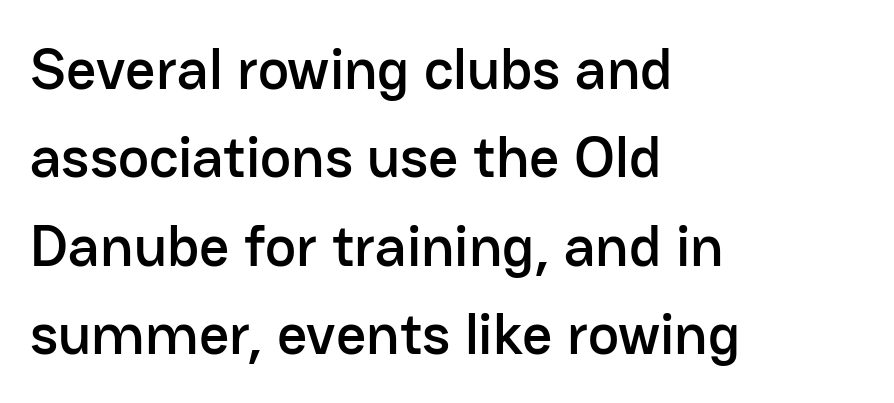
The image shows 59 px sans-serif type, upright; set left-aligned, normal line spacing (1.5x), normal letter spacing, not underlined; low stroke contrast and a medium x-height.
